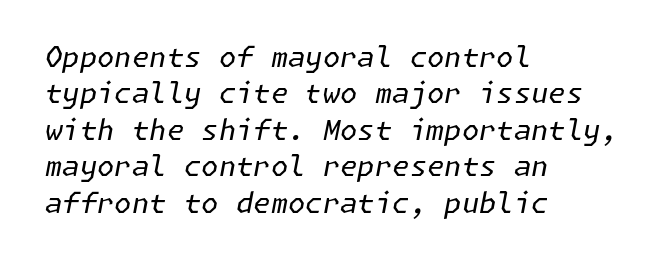
The image shows 28 px regular-weight type, italic (leaning right); set left-aligned, normal line spacing (1.3x), normal letter spacing, not underlined; low stroke contrast and a medium x-height.
